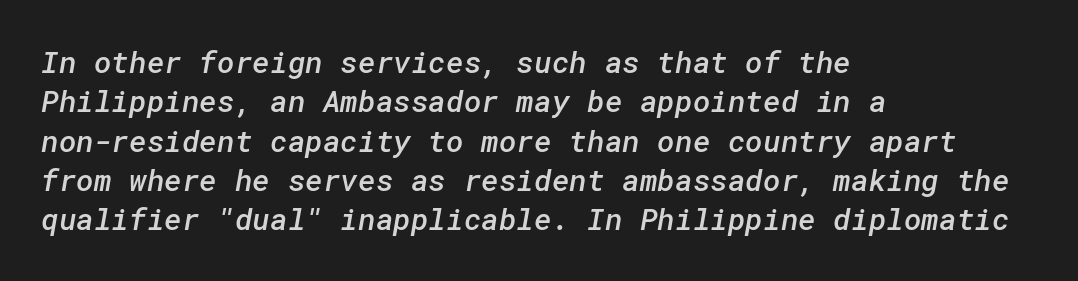
The image shows 30 px semibold sans-serif type; set left-aligned, normal line spacing (1.31x), normal letter spacing, not underlined; low stroke contrast and a medium x-height.
